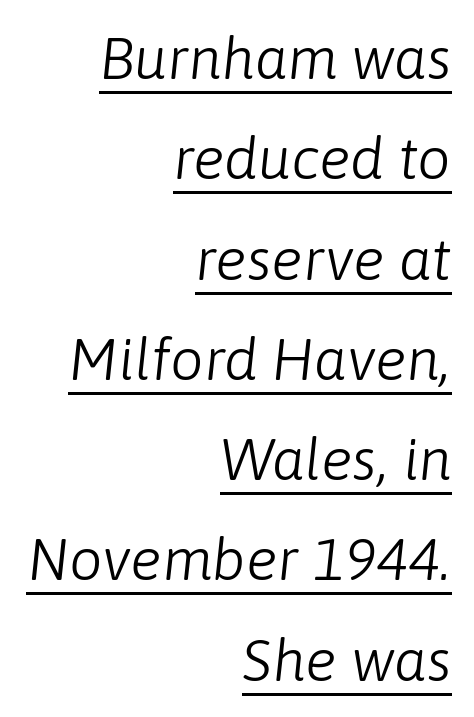
The image shows 59 px light type, italic (leaning right); set right-aligned, normal line spacing (1.7x), normal letter spacing, underlined; low stroke contrast and a medium x-height.
